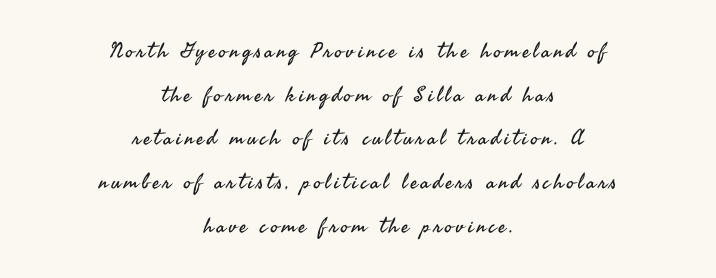
{"bold": "no", "underline": "no", "align": "center", "line_spacing": "loose", "line_spacing_ratio": 2.08, "glyph_px": 21}
